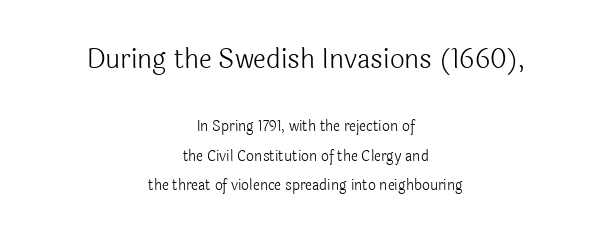
{"italic": "no", "bold": "no", "underline": "no", "align": "center", "line_spacing": "loose", "line_spacing_ratio": 2.12, "letter_spacing": "normal", "letter_spacing_em": 0.0, "larger_block": "first", "size_ratio": 1.86, "glyph_px": 26}
